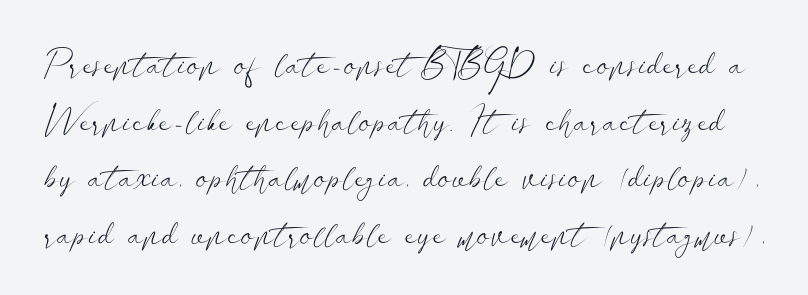
{"serif": "no", "bold": "no", "weight": "light", "width": "wide", "stroke_contrast": "low", "x_height": "small", "monospaced": "no", "underline": "no", "line_spacing": "normal", "line_spacing_ratio": 1.57, "letter_spacing": "normal", "letter_spacing_em": 0.0, "glyph_px": 36}
